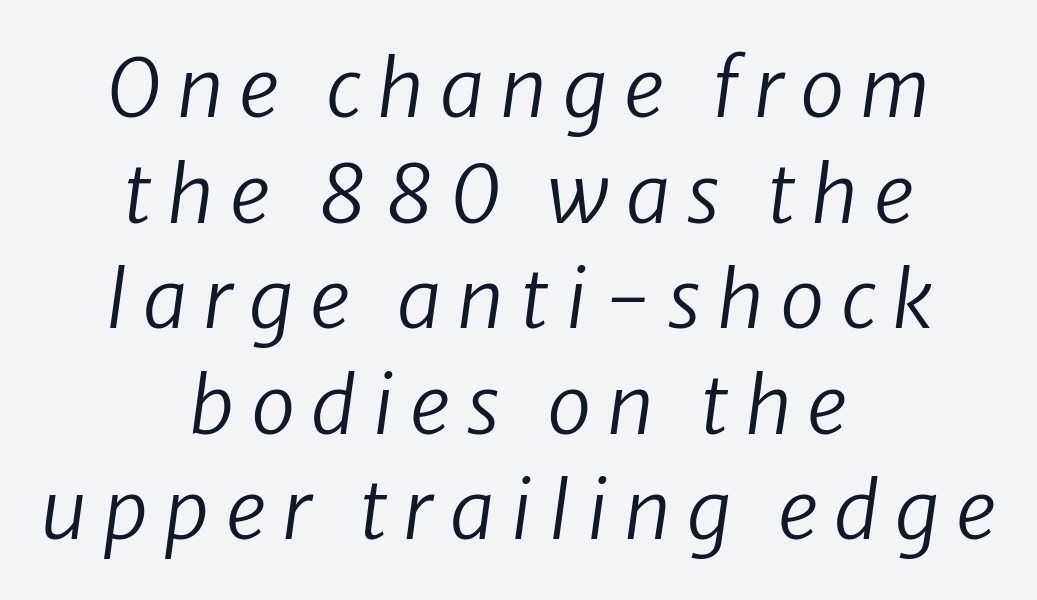
{"italic": "yes", "lean": "right", "slant_degrees": 8, "bold": "no", "weight": "regular", "width": "normal", "stroke_contrast": "low", "x_height": "medium", "monospaced": "no", "underline": "no", "align": "center", "line_spacing": "normal", "line_spacing_ratio": 1.32, "letter_spacing": "wide", "letter_spacing_em": 0.2, "glyph_px": 80}
